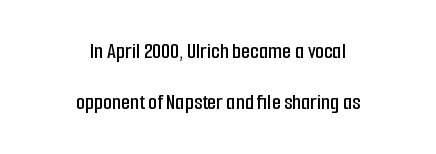
The text block is weighted toward neither margin, spreading evenly from the middle. A typesetter would call this zero additional tracking. You could fit nearly another row in the gap between these rows. Nobody drew a line under any word here.
